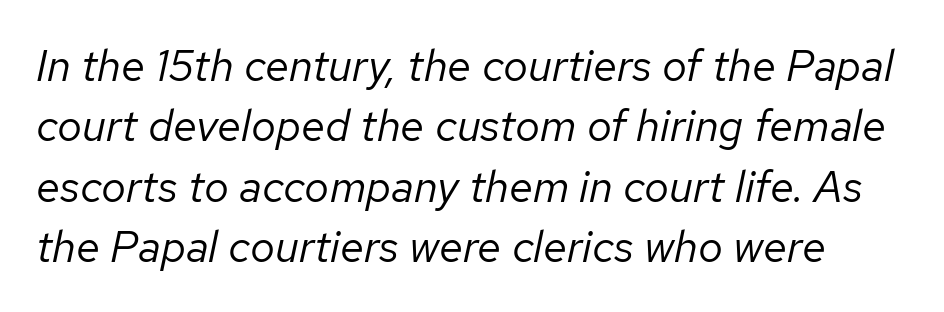
Proportional: the letters do not fall into vertical columns. Summary of vertical rhythm: regular, with standard interline spacing. The cut favours lightness, reaching ordinary text weight at its darkest. Rule under the text: the space is simply empty.
